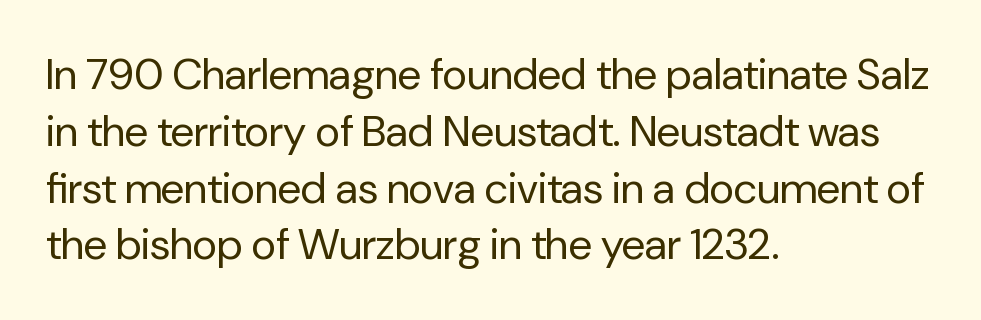
You could not count columns in this text — the font is proportionally spaced. The type sits square on the baseline with zero lean. Decoration check: the copy has no underline. One-word summary of the alignment: left. Does the type have serifs? No, each stem ends abruptly. The font sits on the lighter half of the weight spectrum, regular included.
